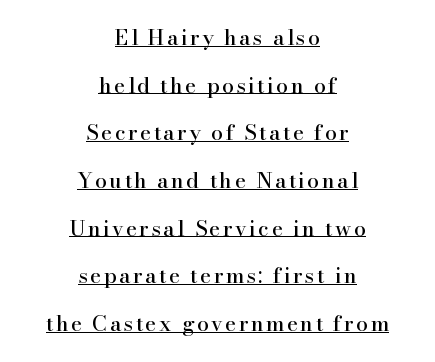
{"italic": "no", "underline": "yes", "align": "center", "line_spacing": "loose", "line_spacing_ratio": 2.27, "glyph_px": 21}
